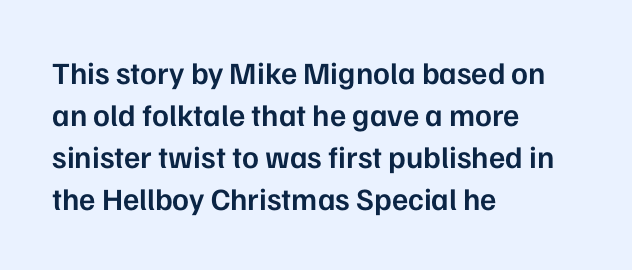
{"serif": "no", "italic": "no", "bold": "semi", "weight": "semibold", "width": "normal", "stroke_contrast": "low", "x_height": "medium", "monospaced": "no", "underline": "no", "align": "left", "line_spacing": "normal", "line_spacing_ratio": 1.36, "letter_spacing": "normal", "letter_spacing_em": 0.0, "glyph_px": 31}
